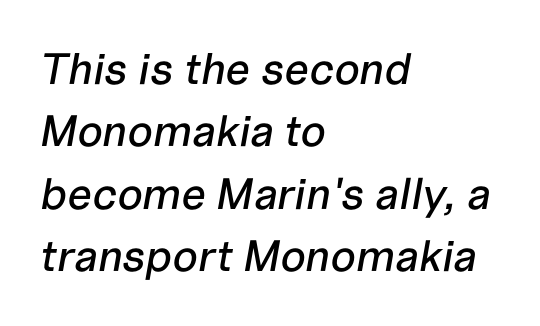
{"italic": "yes", "lean": "right", "slant_degrees": 10, "width": "normal", "stroke_contrast": "low", "x_height": "medium", "monospaced": "no", "underline": "no", "align": "left", "line_spacing": "normal", "line_spacing_ratio": 1.42, "letter_spacing": "normal", "letter_spacing_em": 0.0, "glyph_px": 44}
